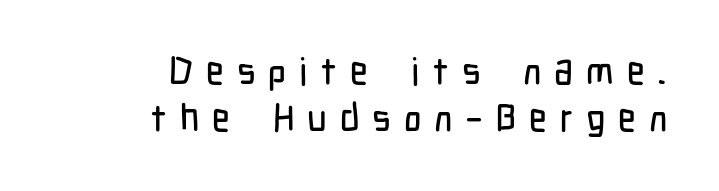
Q: Is the text italic (slanted)? A: No, it is upright.
Q: Is the typeface a serif or a sans-serif typeface? A: Sans-serif.
Q: Is the text underlined? A: No.
Q: How is the paragraph aligned? A: Right-aligned.
Q: Is the spacing between letters normal or unusually wide? A: Unusually wide.
Q: Is the spacing between lines tight, normal or loose? A: Normal.
Q: Width (condensed, normal, or wide)? A: Condensed.
Q: Stroke contrast? A: Low.
Q: x-height? A: Medium.
Q: Monospaced? A: No.
